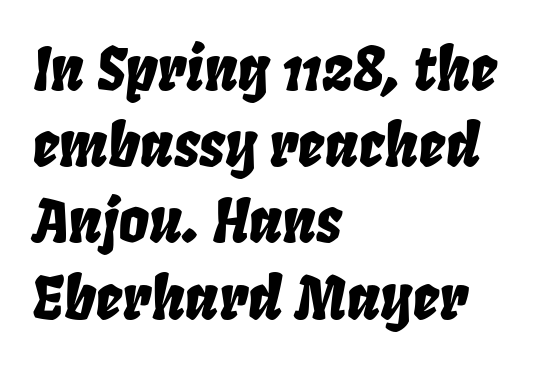
The leading is moderate, giving the passage an even texture. The passage is arranged the way most books set body copy — flush left. The horizontal fit of the characters is conventional and even. The passage shown is typed in a proportional face where columns would drift.
